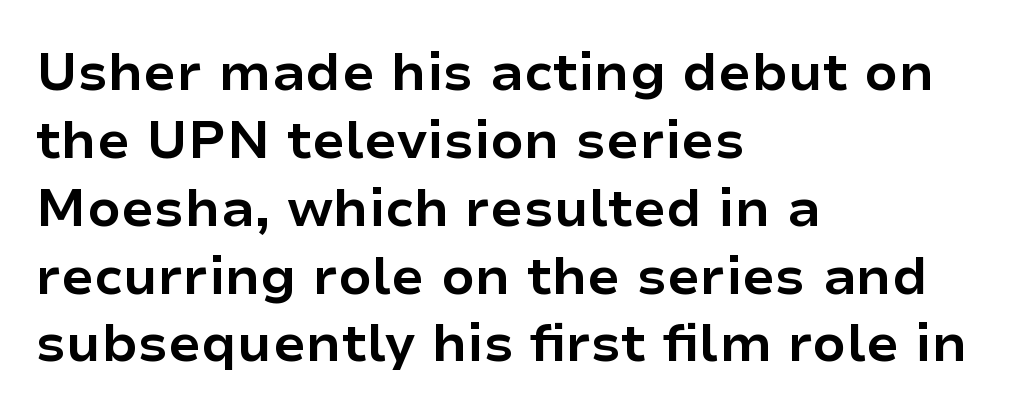
Q: Is the text bold? A: Yes.
Q: Is the text italic (slanted)? A: No, it is upright.
Q: Is the typeface a serif or a sans-serif typeface? A: Sans-serif.
Q: Is the text underlined? A: No.
Q: How is the paragraph aligned? A: Left-aligned.
Q: Is the spacing between letters normal or unusually wide? A: Normal.
Q: Is the spacing between lines tight, normal or loose? A: Normal.
Q: Width (condensed, normal, or wide)? A: Normal.
Q: Stroke contrast? A: Low.
Q: x-height? A: Medium.
Q: Monospaced? A: No.
